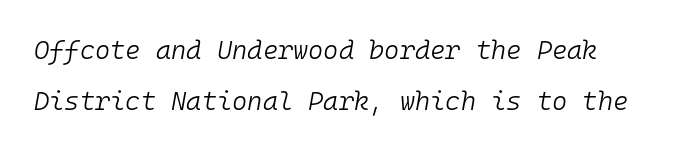
Notice how the stems are inclined rather than vertical — that's the hallmark of italics. A bare baseline throughout the passage. The font sits on the lighter half of the weight spectrum, regular included. You could call the tracking neutral — neither tight nor loose.
